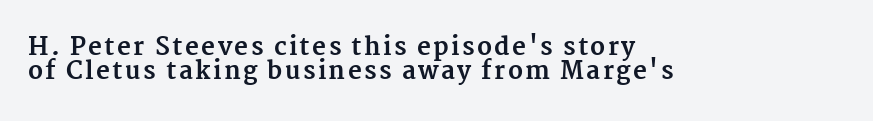
The image shows 24 px bold type, upright; set left-aligned, tight line spacing (0.99x), not underlined.
